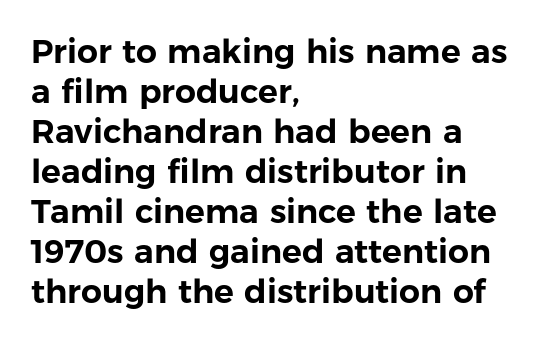
Horizontally, the lines are justified to the leading edge only. Plain, unruled lines of type. Tall strokes in this sample are plumb rather than angled. Is this a fixed-width face? No — the glyphs have proportional, varying widths. The designer went with a sans here, leaving each stem footless. Standard letterfit; no display-style spreading of the glyphs.
